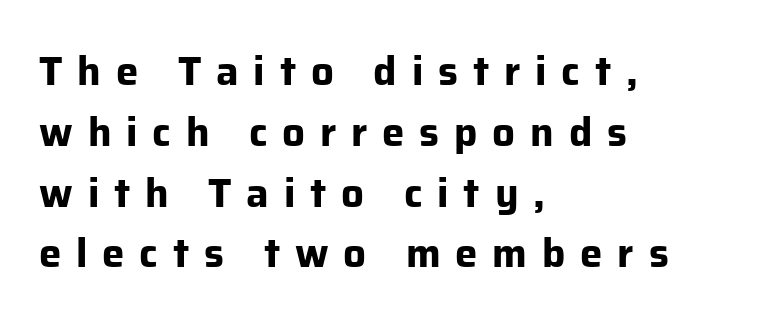
Q: Is the text bold? A: Yes.
Q: Is the text italic (slanted)? A: No, it is upright.
Q: Is the typeface a serif or a sans-serif typeface? A: Sans-serif.
Q: Is the text underlined? A: No.
Q: How is the paragraph aligned? A: Left-aligned.
Q: Is the spacing between letters normal or unusually wide? A: Unusually wide.
Q: Is the spacing between lines tight, normal or loose? A: Normal.
Q: Width (condensed, normal, or wide)? A: Normal.
Q: Stroke contrast? A: Low.
Q: x-height? A: Medium.
Q: Monospaced? A: No.
